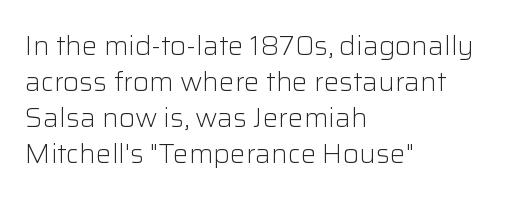
Q: Is the text bold? A: No.
Q: Is the text italic (slanted)? A: No, it is upright.
Q: Is the text underlined? A: No.
Q: How is the paragraph aligned? A: Left-aligned.
Q: Is the spacing between letters normal or unusually wide? A: Normal.
Q: Is the spacing between lines tight, normal or loose? A: Normal.
